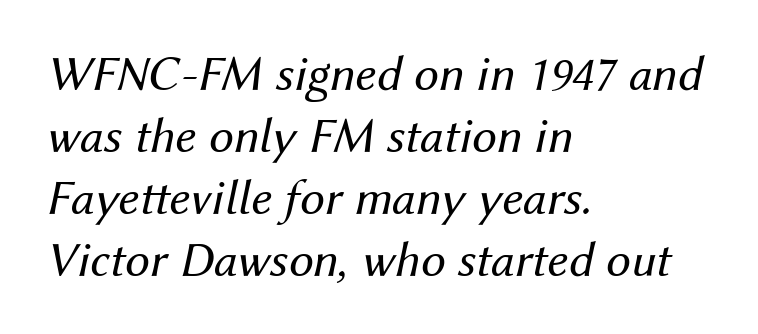
{"italic": "yes", "lean": "right", "slant_degrees": 12, "bold": "no", "weight": "regular", "width": "normal", "stroke_contrast": "medium", "x_height": "medium", "monospaced": "no", "underline": "no", "align": "left", "line_spacing_ratio": 1.24, "letter_spacing": "normal", "letter_spacing_em": 0.0, "glyph_px": 50}
